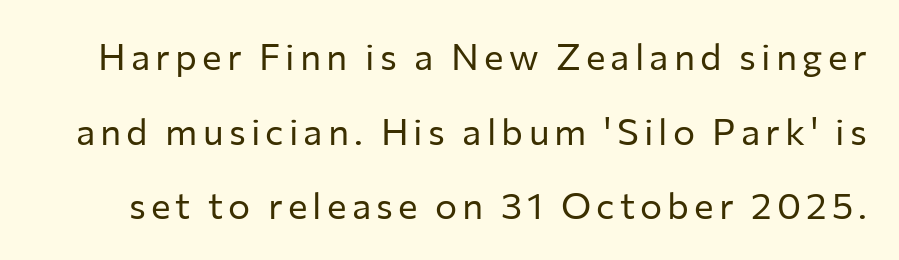
The strokes are not fattened; the text isn't bold. The characters display no serif detailing; their extremities are plain. What's the leading like? Stretched, with rows far apart. Check under the words: just untouched page.
